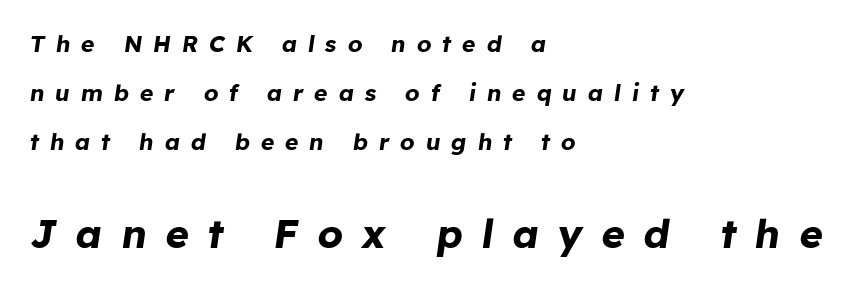
{"italic": "yes", "lean": "right", "slant_degrees": 8, "bold": "yes", "weight": "bold", "width": "normal", "stroke_contrast": "low", "x_height": "medium", "monospaced": "no", "underline": "no", "align": "left", "line_spacing": "loose", "line_spacing_ratio": 2.13, "letter_spacing": "wide", "letter_spacing_em": 0.47, "larger_block": "second", "size_ratio": 1.74, "glyph_px": 40}
